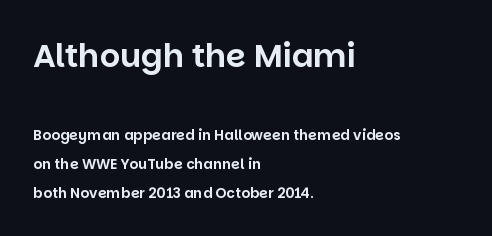
The image shows 32 px sans-serif type, upright; set left-aligned, loose line spacing (2.07x), normal letter spacing, not underlined; the first (top) block is 2.29x larger; low stroke contrast and a large x-height.
